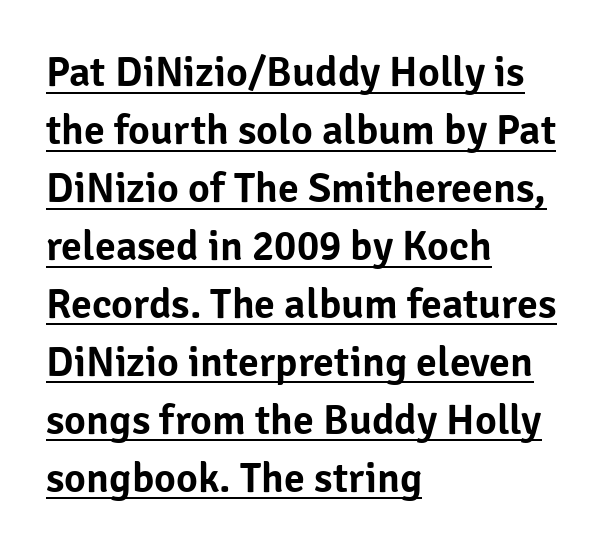
The image shows 42 px sans-serif type, upright; set left-aligned, normal line spacing (1.38x), normal letter spacing, underlined; low stroke contrast and a medium x-height.
